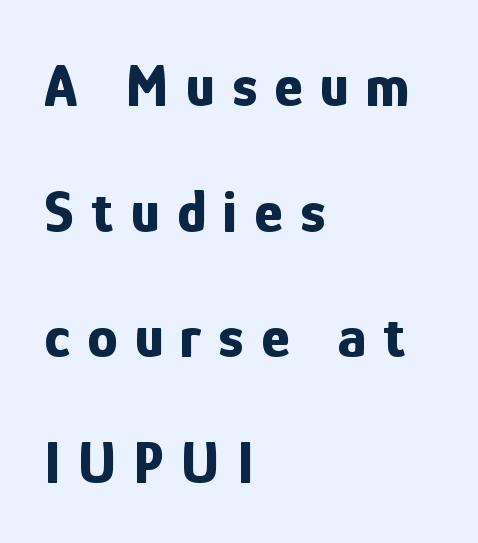
Each glyph is drawn with heavy, bold strokes. Loose tracking; the words dissolve into strings of separated letters. Plain, unruled lines of type. The letters stand straight up with perfectly vertical stems. These lines stand farther apart than default settings would place them.
